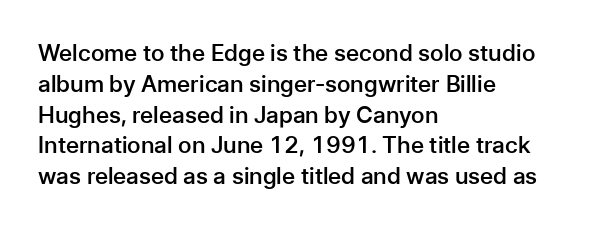
The image shows 23 px text type, upright; set left-aligned, normal line spacing (1.34x), normal letter spacing, not underlined.
